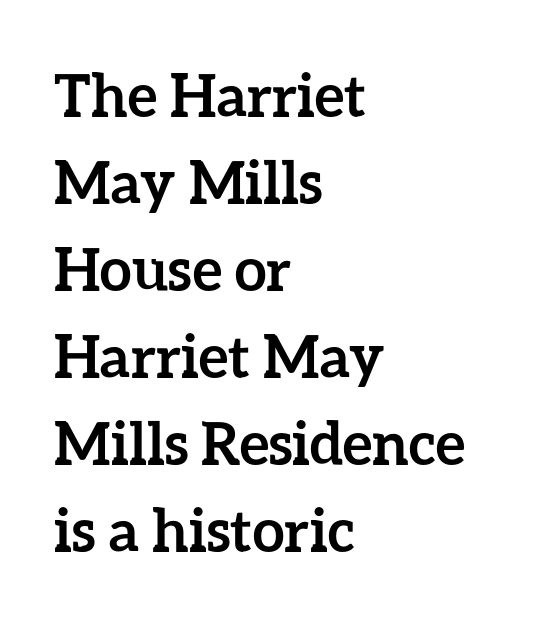
The face used here is rendered with its standard letterfit. Nope, not italic — everything's standing straight. Weight: bold. Interline gaps are of average width in this sample.
